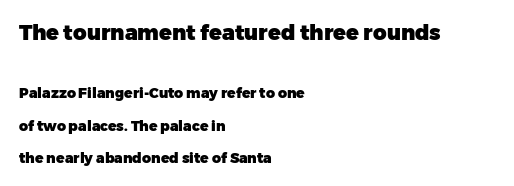
Q: Is the text bold? A: Yes.
Q: Is the text italic (slanted)? A: No, it is upright.
Q: Is the text underlined? A: No.
Q: How is the paragraph aligned? A: Left-aligned.
Q: Is the spacing between letters normal or unusually wide? A: Normal.
Q: Is the spacing between lines tight, normal or loose? A: Loose.
Q: Which block of text is set in a larger size, the first (top) or the second (bottom)? A: The first (top) one.
